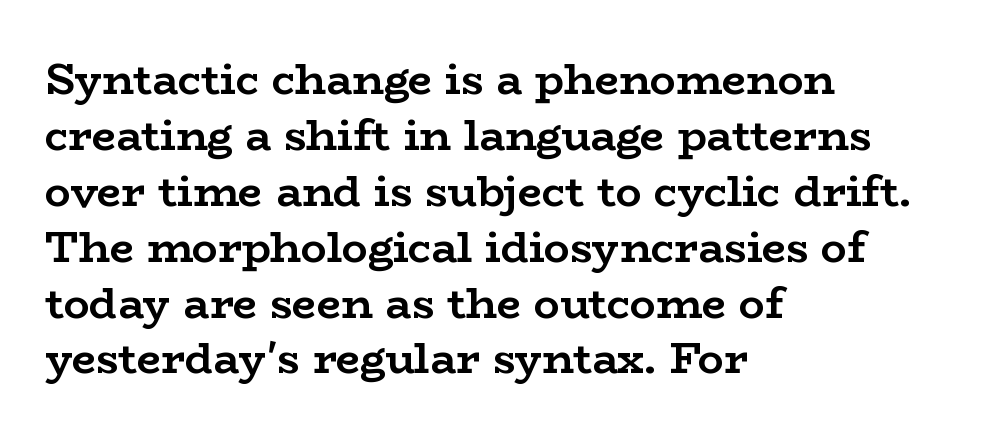
Q: Is the text bold? A: Yes.
Q: Is the text italic (slanted)? A: No, it is upright.
Q: Is the typeface a serif or a sans-serif typeface? A: Serif.
Q: Is the text underlined? A: No.
Q: How is the paragraph aligned? A: Left-aligned.
Q: Is the spacing between letters normal or unusually wide? A: Normal.
Q: Is the spacing between lines tight, normal or loose? A: Normal.
Q: Width (condensed, normal, or wide)? A: Wide.
Q: Stroke contrast? A: Low.
Q: x-height? A: Medium.
Q: Monospaced? A: No.
